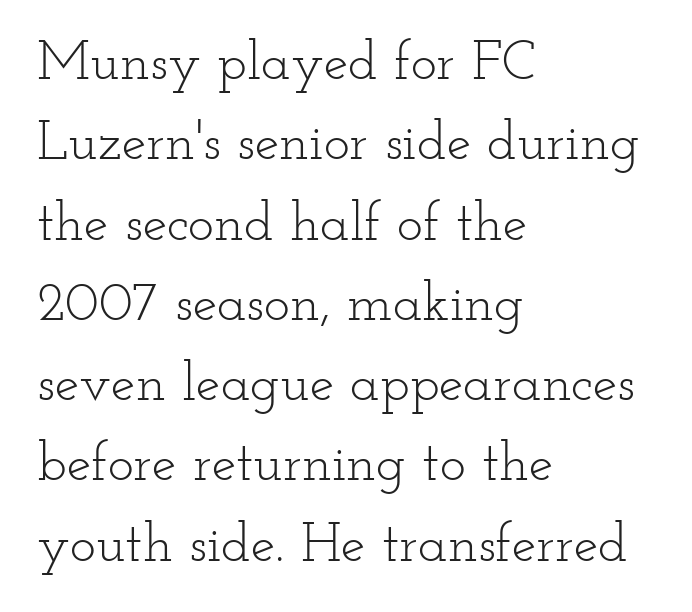
{"serif": "yes", "italic": "no", "bold": "no", "weight": "light", "width": "wide", "stroke_contrast": "low", "x_height": "small", "monospaced": "no", "underline": "no", "align": "left", "line_spacing": "normal", "line_spacing_ratio": 1.46, "letter_spacing": "normal", "letter_spacing_em": 0.0, "glyph_px": 55}
